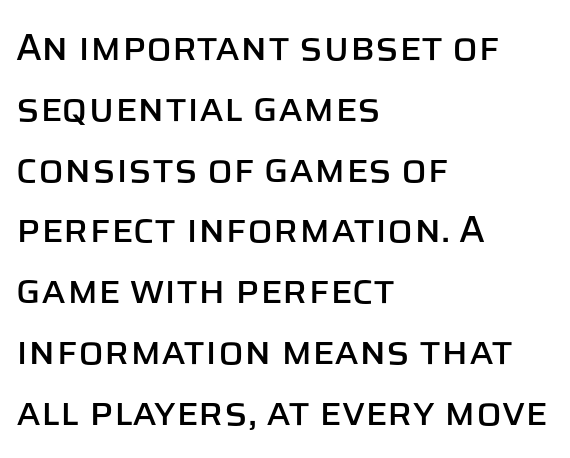
The passage shown stacks its lines at a standard gap. If you drew a line through each stem, it would be perfectly vertical. These lines keep a tight, regular rhythm from letter to letter. The space beneath each line is pristine and unruled.
